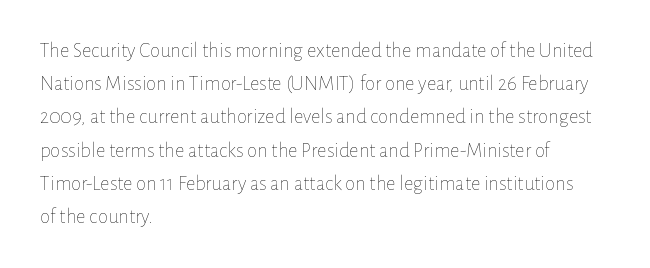
{"italic": "no", "bold": "no", "underline": "no", "align": "left", "line_spacing": "normal", "line_spacing_ratio": 1.58, "letter_spacing": "normal", "letter_spacing_em": 0.0, "glyph_px": 21}
